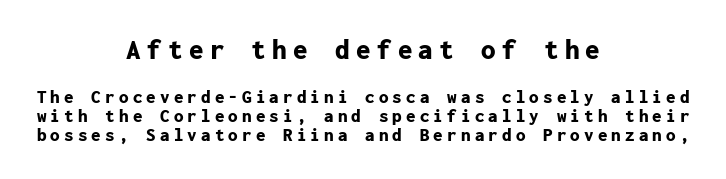
The image shows 29 px bold sans-serif type, upright, monospaced; set centered, tight line spacing (0.99x), unusually wide letter spacing (+0.22 em), not underlined; the first (top) block is 1.53x larger; low stroke contrast and a medium x-height.
